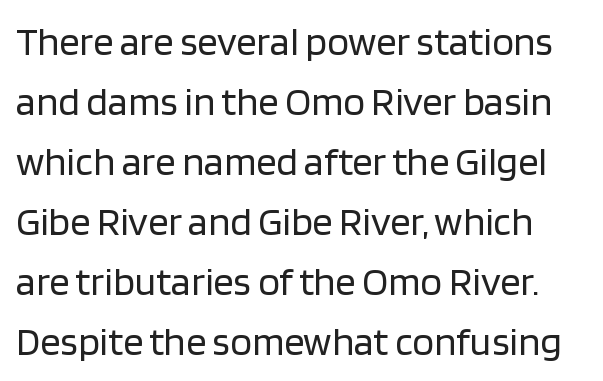
The image shows 40 px regular-weight sans-serif type, upright; set normal line spacing (1.5x), normal letter spacing, not underlined; low stroke contrast and a large x-height.
